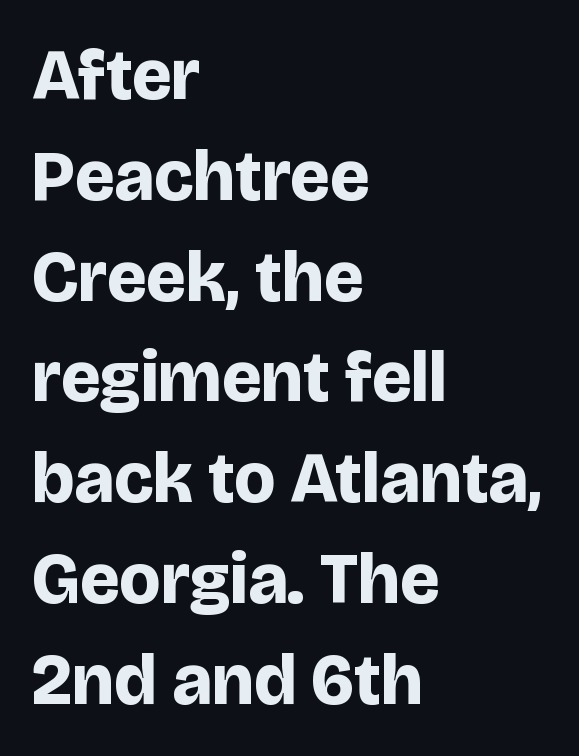
{"serif": "no", "italic": "no", "bold": "yes", "weight": "bold", "width": "normal", "stroke_contrast": "low", "x_height": "large", "monospaced": "no", "underline": "no", "align": "left", "line_spacing": "normal", "line_spacing_ratio": 1.42, "letter_spacing": "normal", "letter_spacing_em": 0.0, "glyph_px": 71}
